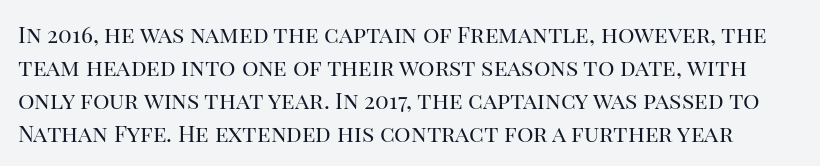
The image shows 23 px text type, upright; set normal line spacing (1.43x), normal letter spacing, not underlined.
